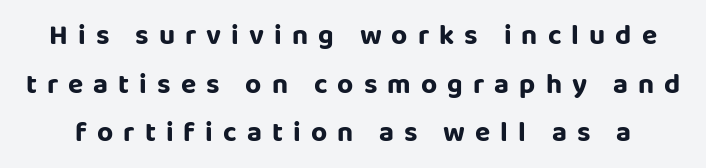
The image shows 28 px sans-serif type, upright; set line spacing 1.74x, unusually wide letter spacing (+0.36 em), not underlined; low stroke contrast and a large x-height.
